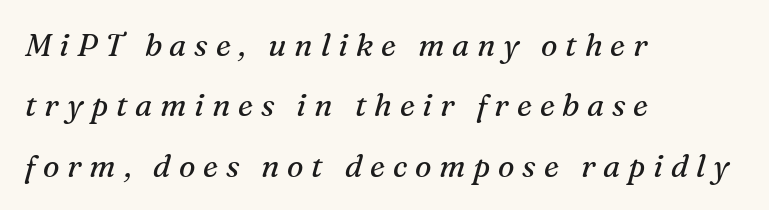
Q: Is the text bold? A: No.
Q: Is the text italic (slanted)? A: Yes, it leans right by about 16 degrees.
Q: Is the typeface a serif or a sans-serif typeface? A: Serif.
Q: Is the text underlined? A: No.
Q: How is the paragraph aligned? A: Left-aligned.
Q: Is the spacing between letters normal or unusually wide? A: Unusually wide.
Q: Is the spacing between lines tight, normal or loose? A: Loose.
Q: Width (condensed, normal, or wide)? A: Normal.
Q: Stroke contrast? A: Medium.
Q: x-height? A: Medium.
Q: Monospaced? A: No.
